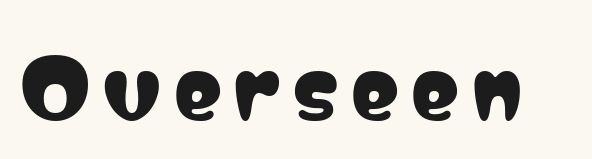
The image shows 80 px condensed sans-serif type, upright; set not underlined; low stroke contrast and a medium x-height.
